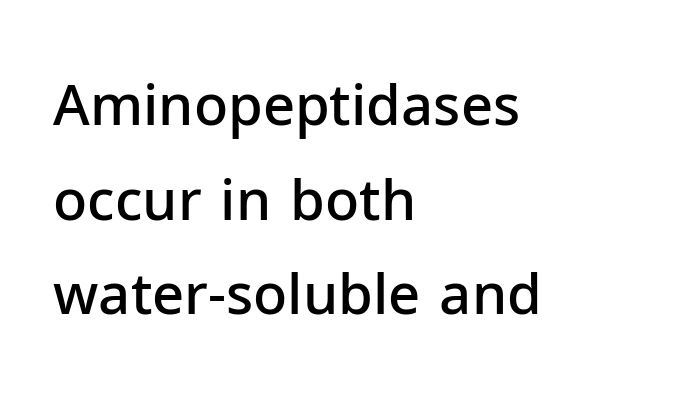
{"serif": "no", "italic": "no", "bold": "semi", "weight": "semibold", "width": "normal", "stroke_contrast": "low", "x_height": "medium", "monospaced": "no", "underline": "no", "align": "left", "line_spacing": "normal", "line_spacing_ratio": 1.69, "letter_spacing": "normal", "letter_spacing_em": 0.0, "glyph_px": 56}
